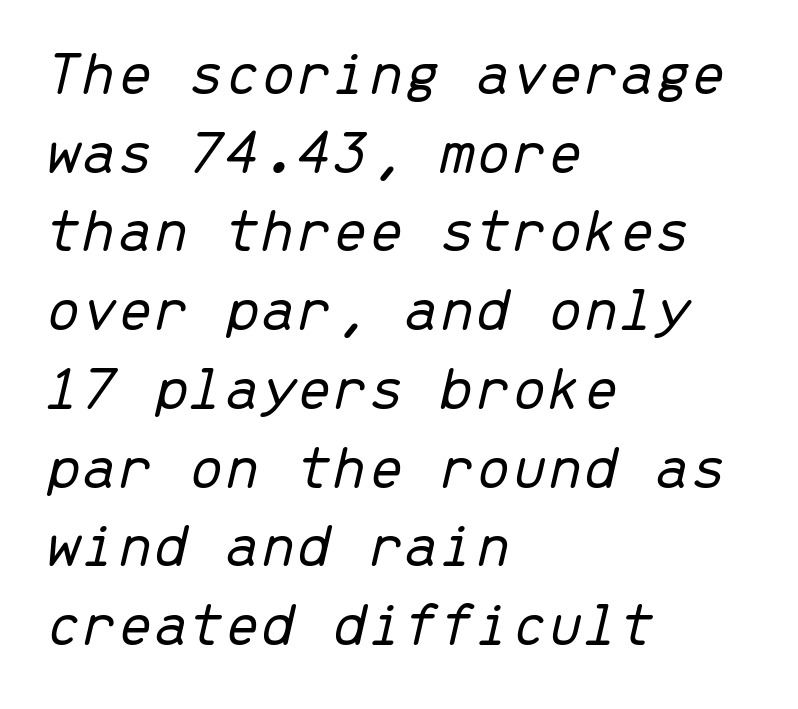
Caption: multi-line text, flush left, ragged right. The face used here has a pronounced slope to its letters. Unmarked baselines from the first word to the last. These lines are rendered in a fixed-pitch font. The cut favours lightness, reaching ordinary text weight at its darkest.
